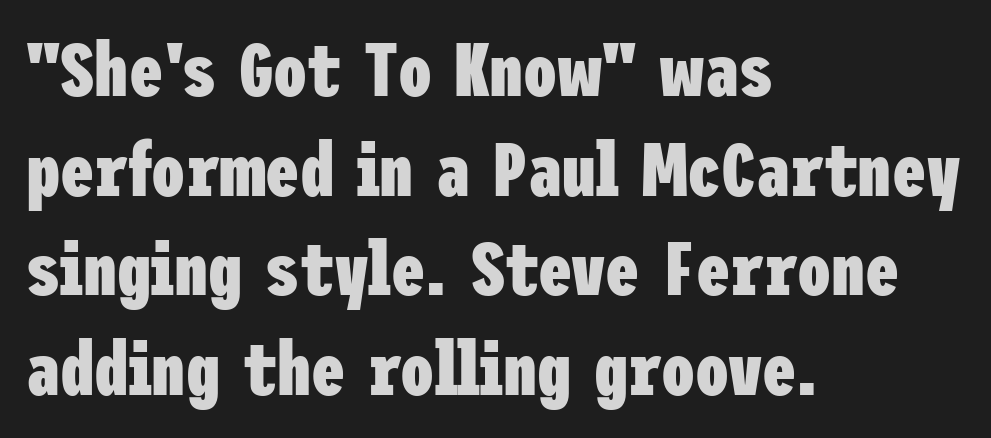
The image shows 76 px heavy, condensed sans-serif type, upright; set left-aligned, normal line spacing (1.31x), normal letter spacing, not underlined; low stroke contrast and a medium x-height.
